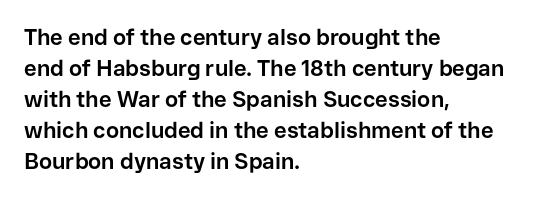
{"italic": "no", "bold": "yes", "underline": "no", "align": "left", "line_spacing": "normal", "line_spacing_ratio": 1.41, "letter_spacing": "normal", "letter_spacing_em": 0.0, "glyph_px": 22}
